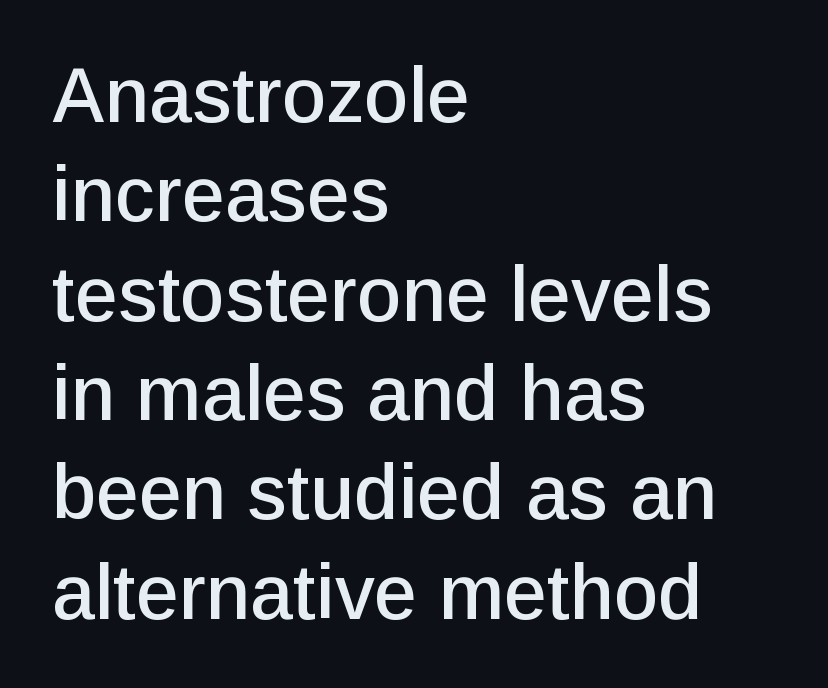
The image shows 77 px sans-serif type, upright; set left-aligned, normal line spacing (1.29x), normal letter spacing, not underlined; low stroke contrast and a medium x-height.
